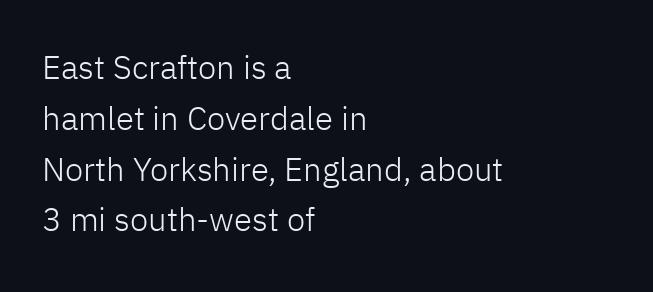
{"serif": "no", "italic": "no", "bold": "no", "weight": "light", "width": "normal", "stroke_contrast": "low", "x_height": "medium", "monospaced": "no", "underline": "no", "align": "left", "line_spacing": "normal", "line_spacing_ratio": 1.54, "letter_spacing": "normal", "letter_spacing_em": 0.0, "glyph_px": 33}
